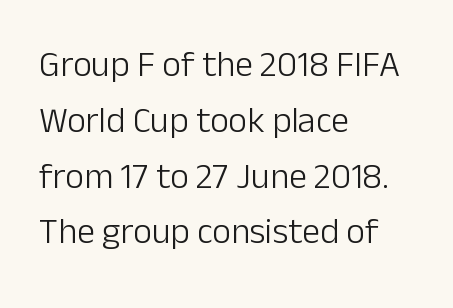
{"serif": "no", "italic": "no", "bold": "no", "weight": "light", "width": "normal", "stroke_contrast": "low", "x_height": "medium", "monospaced": "no", "underline": "no", "align": "left", "line_spacing": "normal", "line_spacing_ratio": 1.55, "letter_spacing": "normal", "letter_spacing_em": 0.0, "glyph_px": 36}
